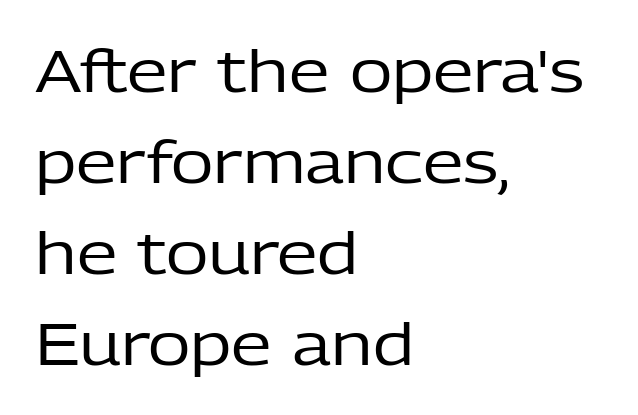
Character widths vary here, with narrow letters taking less room than wide ones. Descenders hang freely into open space. Tracking value appears to be zero — textbook default spacing. The designer went with a sans here, leaving each stem footless. In terms of leading, this rendering sits right in the middle.
